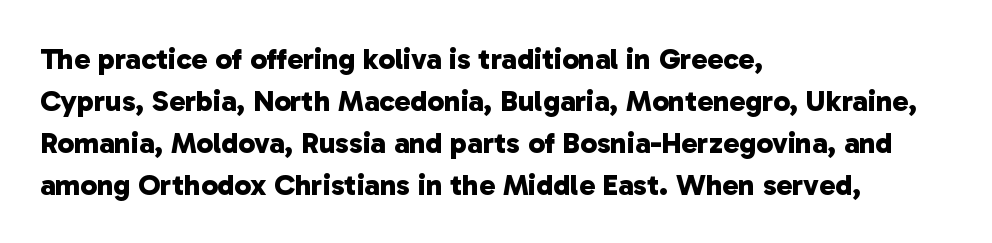
{"serif": "no", "bold": "yes", "weight": "bold", "width": "normal", "stroke_contrast": "low", "x_height": "medium", "monospaced": "no", "underline": "no", "align": "left", "line_spacing": "normal", "line_spacing_ratio": 1.4, "letter_spacing": "normal", "letter_spacing_em": 0.0, "glyph_px": 30}
